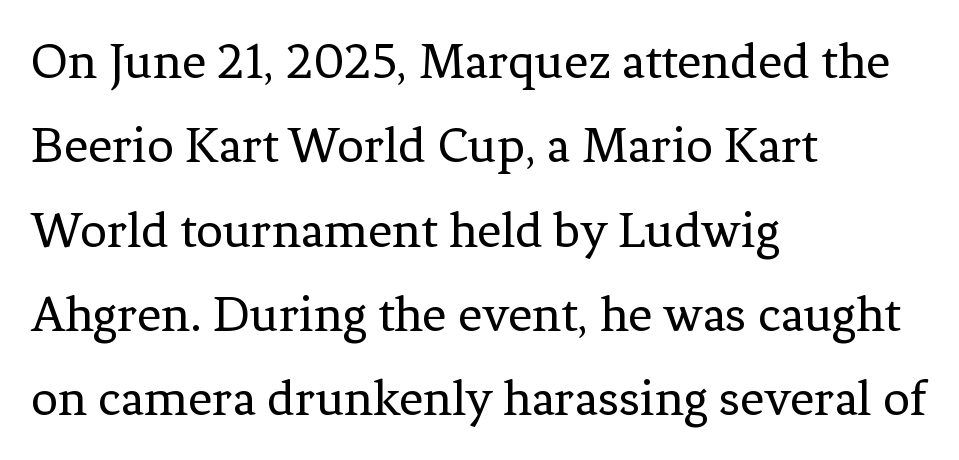
{"serif": "yes", "italic": "no", "bold": "no", "weight": "regular", "width": "normal", "stroke_contrast": "low", "x_height": "medium", "monospaced": "no", "underline": "no", "align": "left", "line_spacing": "normal", "line_spacing_ratio": 1.59, "letter_spacing": "normal", "letter_spacing_em": 0.0, "glyph_px": 53}
